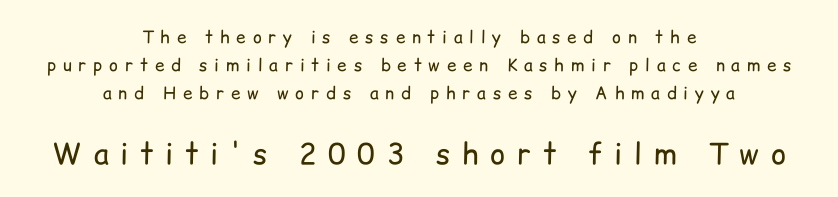
Q: Is the text bold? A: No.
Q: Is the text italic (slanted)? A: No, it is upright.
Q: Is the typeface a serif or a sans-serif typeface? A: Sans-serif.
Q: Is the text underlined? A: No.
Q: How is the paragraph aligned? A: Centered.
Q: Is the spacing between letters normal or unusually wide? A: Unusually wide.
Q: Is the spacing between lines tight, normal or loose? A: Normal.
Q: Which block of text is set in a larger size, the first (top) or the second (bottom)? A: The second (bottom) one.
Q: Width (condensed, normal, or wide)? A: Normal.
Q: Stroke contrast? A: Low.
Q: x-height? A: Medium.
Q: Monospaced? A: No.
